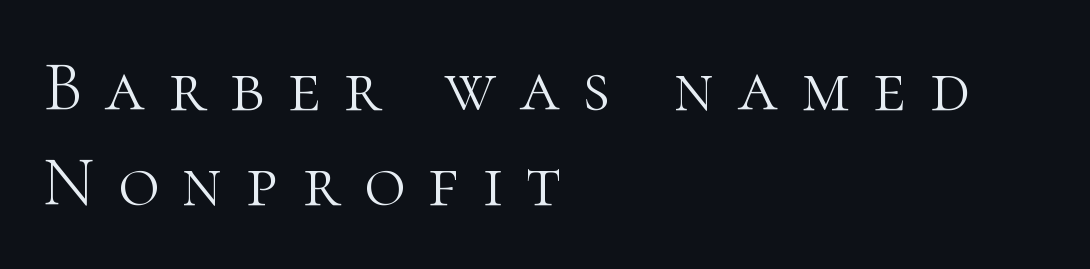
Q: Is the text bold? A: No.
Q: Is the text italic (slanted)? A: No, it is upright.
Q: Is the typeface a serif or a sans-serif typeface? A: Serif.
Q: Is the text underlined? A: No.
Q: How is the paragraph aligned? A: Left-aligned.
Q: Is the spacing between letters normal or unusually wide? A: Unusually wide.
Q: Is the spacing between lines tight, normal or loose? A: Normal.
Q: Width (condensed, normal, or wide)? A: Normal.
Q: Stroke contrast? A: High.
Q: x-height? A: Medium.
Q: Monospaced? A: No.
